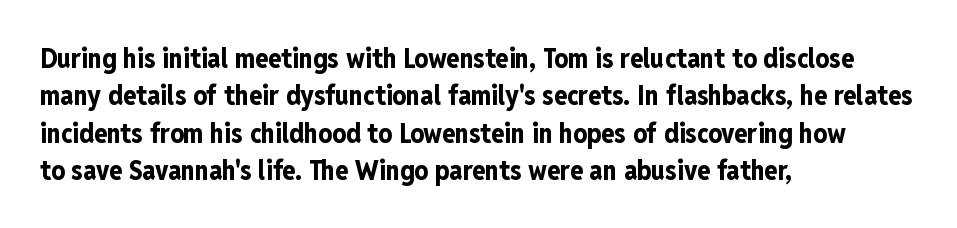
It's the straight-up-and-down kind of type. The lines are quadded left. Letter spacing: default. Rule under the text: the space is simply empty. The space between consecutive lines is moderate. Notice how thick the strokes are: this is what a full bold looks like.
